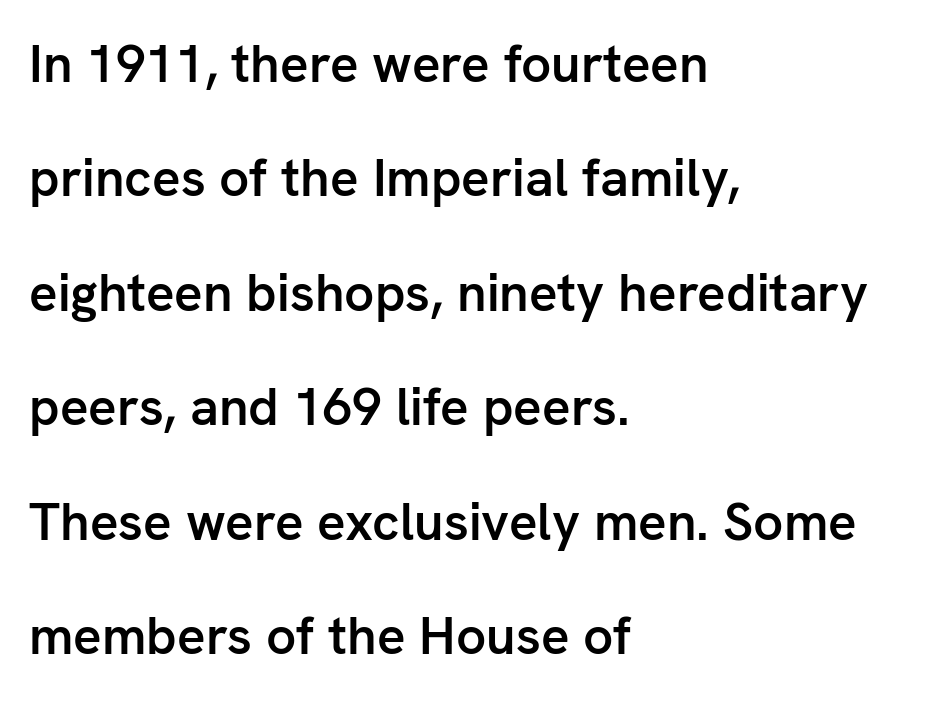
The image shows 53 px semibold sans-serif type, upright; set left-aligned, loose line spacing (2.16x), normal letter spacing, not underlined; low stroke contrast and a medium x-height.
